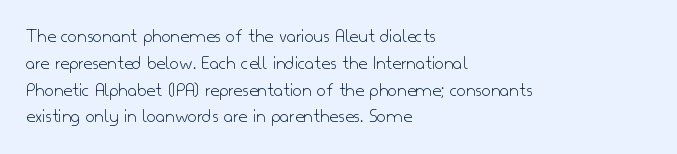
{"italic": "no", "bold": "no", "underline": "no", "align": "left", "line_spacing": "normal", "line_spacing_ratio": 1.34, "letter_spacing": "normal", "letter_spacing_em": 0.0, "glyph_px": 20}
